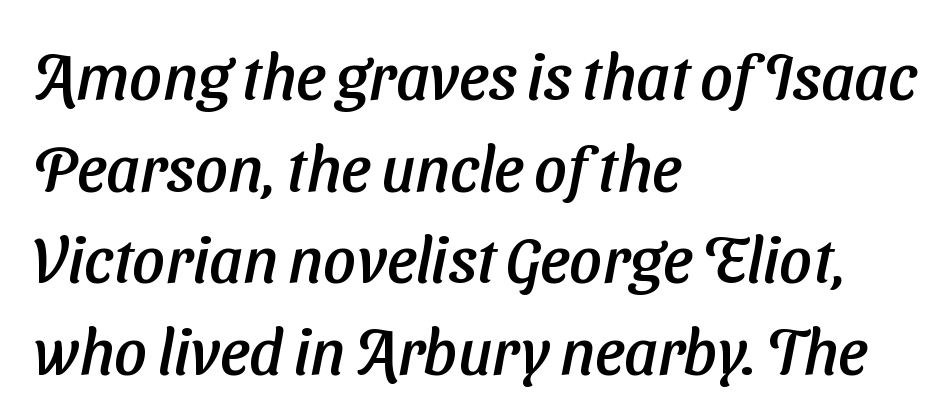
{"serif": "no", "width": "normal", "stroke_contrast": "low", "x_height": "medium", "monospaced": "no", "underline": "no", "align": "left", "line_spacing": "normal", "line_spacing_ratio": 1.43, "letter_spacing": "normal", "letter_spacing_em": 0.0, "glyph_px": 64}
